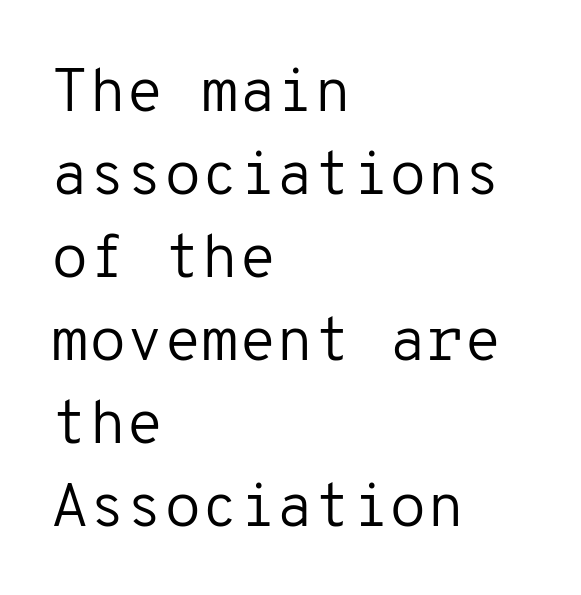
{"serif": "no", "italic": "no", "bold": "no", "weight": "regular", "width": "normal", "stroke_contrast": "low", "x_height": "medium", "monospaced": "yes", "underline": "no", "align": "left", "line_spacing": "normal", "line_spacing_ratio": 1.36, "letter_spacing": "normal", "letter_spacing_em": 0.0, "glyph_px": 61}
